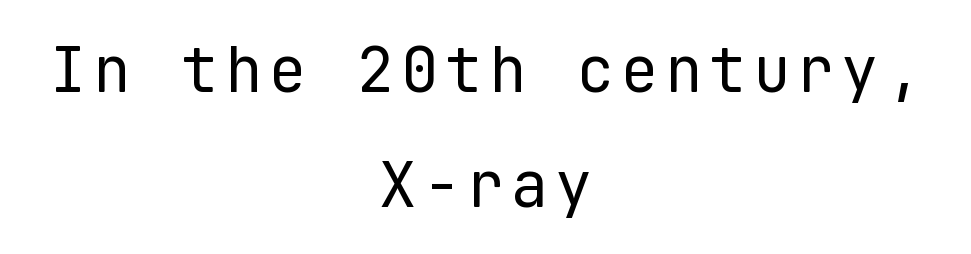
The image shows 62 px regular-weight sans-serif type, upright, monospaced; set centered, line spacing 1.85x, not underlined; low stroke contrast and a medium x-height.
